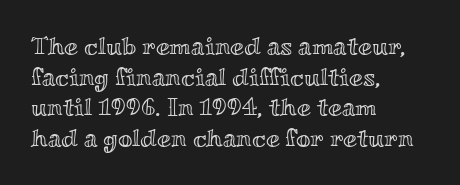
Q: Is the text italic (slanted)? A: No, it is upright.
Q: Is the text underlined? A: No.
Q: How is the paragraph aligned? A: Left-aligned.
Q: Is the spacing between letters normal or unusually wide? A: Normal.
